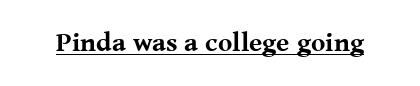
{"italic": "no", "bold": "yes", "underline": "yes", "letter_spacing": "normal", "letter_spacing_em": 0.0, "glyph_px": 27}
